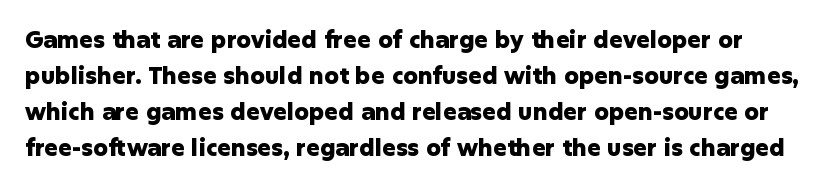
Nothing unusual about the tracking: characters are spaced as the font intends. The glyphs are unaccompanied by any horizontal stroke below them. How heavy is the stroke? Heavy — this is a bold. Successive baselines arrive at the customary interval. Is there any slant? The stems are plumb.
